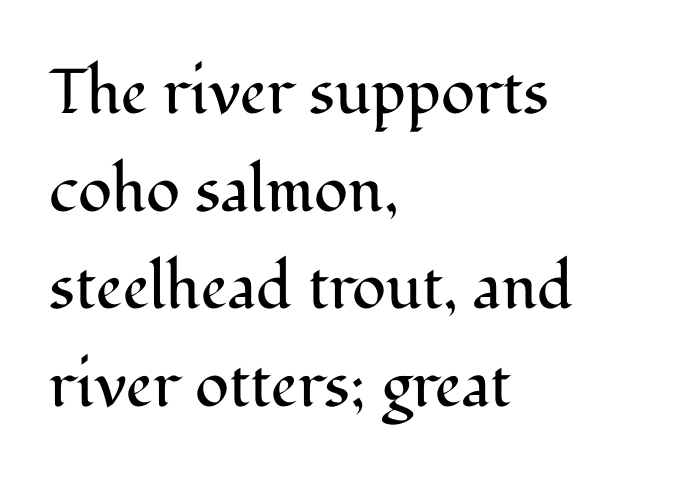
Q: Is the text bold? A: No.
Q: Is the text italic (slanted)? A: No, it is upright.
Q: Is the typeface a serif or a sans-serif typeface? A: Serif.
Q: Is the text underlined? A: No.
Q: How is the paragraph aligned? A: Left-aligned.
Q: Is the spacing between letters normal or unusually wide? A: Normal.
Q: Is the spacing between lines tight, normal or loose? A: Normal.
Q: Width (condensed, normal, or wide)? A: Normal.
Q: Stroke contrast? A: Medium.
Q: x-height? A: Medium.
Q: Monospaced? A: No.
